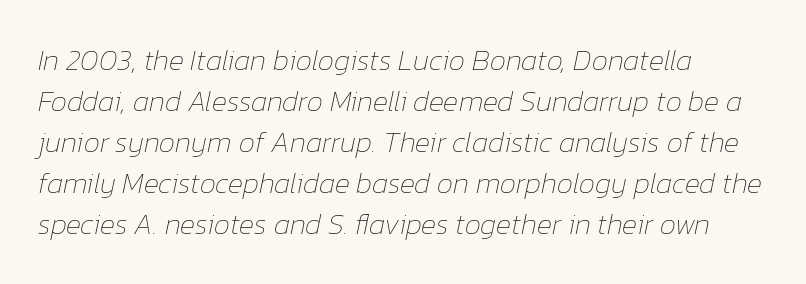
The image shows 29 px thin type, italic (leaning right); set left-aligned, normal line spacing (1.41x), normal letter spacing, not underlined; low stroke contrast and a medium x-height.
